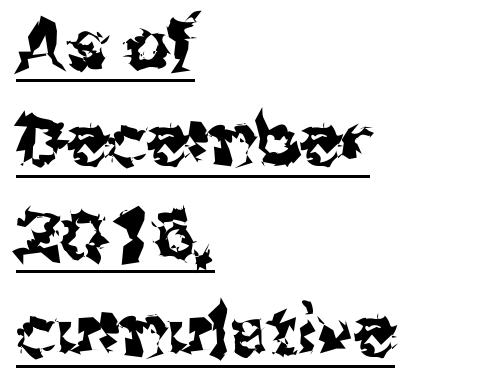
Q: Is the text italic (slanted)? A: No, it is upright.
Q: Is the typeface a serif or a sans-serif typeface? A: Sans-serif.
Q: Is the text underlined? A: Yes.
Q: How is the paragraph aligned? A: Left-aligned.
Q: Is the spacing between letters normal or unusually wide? A: Normal.
Q: Is the spacing between lines tight, normal or loose? A: Normal.
Q: Width (condensed, normal, or wide)? A: Normal.
Q: Stroke contrast? A: Medium.
Q: x-height? A: Medium.
Q: Monospaced? A: No.
